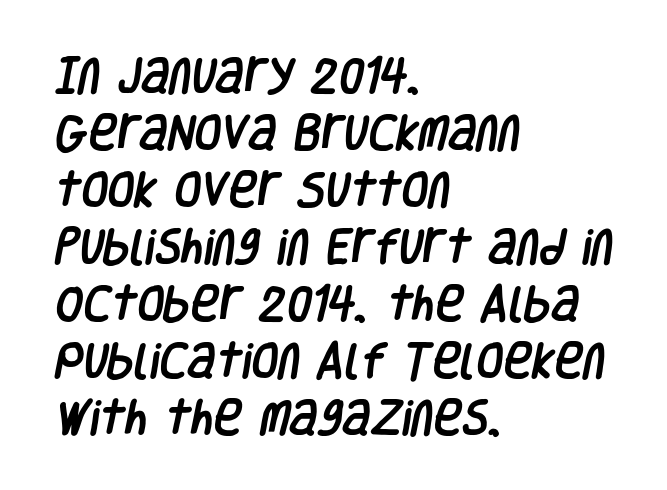
Q: Is the typeface a serif or a sans-serif typeface? A: Sans-serif.
Q: Is the text underlined? A: No.
Q: How is the paragraph aligned? A: Left-aligned.
Q: Is the spacing between letters normal or unusually wide? A: Normal.
Q: Is the spacing between lines tight, normal or loose? A: Normal.
Q: Width (condensed, normal, or wide)? A: Condensed.
Q: Stroke contrast? A: Low.
Q: x-height? A: Large.
Q: Monospaced? A: No.
